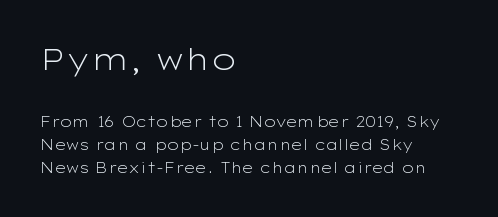
The image shows 30 px light, wide sans-serif type, upright; set left-aligned, normal line spacing (1.63x), normal letter spacing, not underlined; the first (top) block is 2.14x larger; low stroke contrast and a medium x-height.
